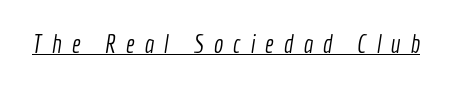
The weight would be labelled regular, book, light, or lighter still. Loose tracking; the words dissolve into strings of separated letters. The words here are underlined.
